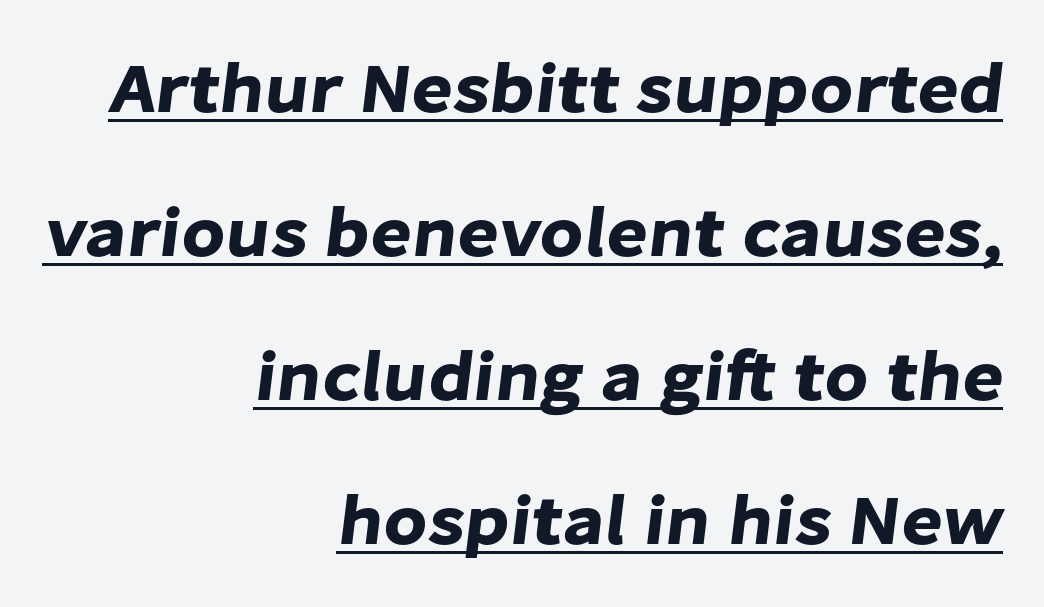
The image shows 71 px sans-serif type; set right-aligned, loose line spacing (2.03x), normal letter spacing, underlined; low stroke contrast and a medium x-height.
